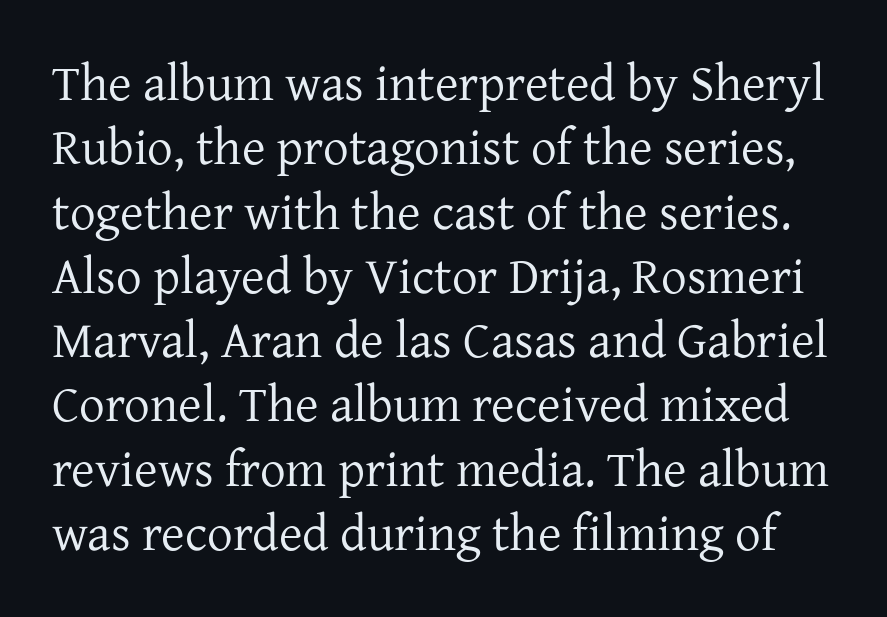
Think of a printed novel: that variable character pitch is what you see here. A typesetter would call this leading conventional body-copy spacing. Nothing unusual about the tracking: characters are spaced as the font intends. Stroke mass is kept to a normal reading level or below. This rendering employs a face with finishing strokes, i.e., a serif. The gap between lines stays unmarked.
